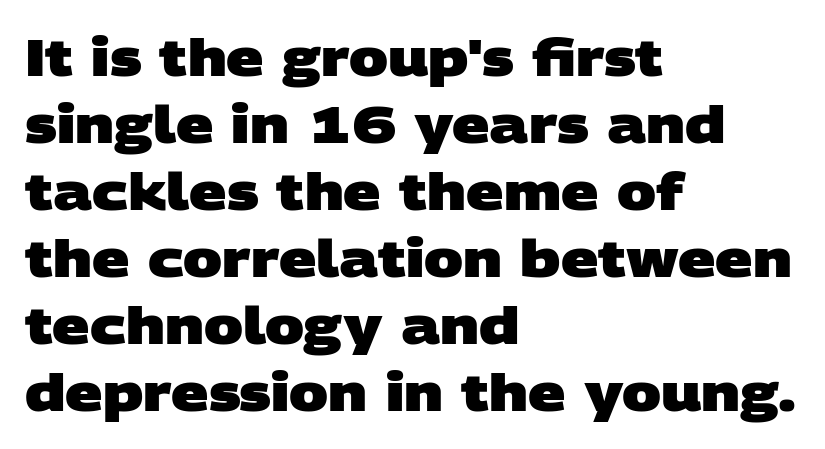
The image shows 52 px heavy, wide sans-serif type; set left-aligned, normal line spacing (1.29x), normal letter spacing, not underlined; low stroke contrast and a large x-height.
